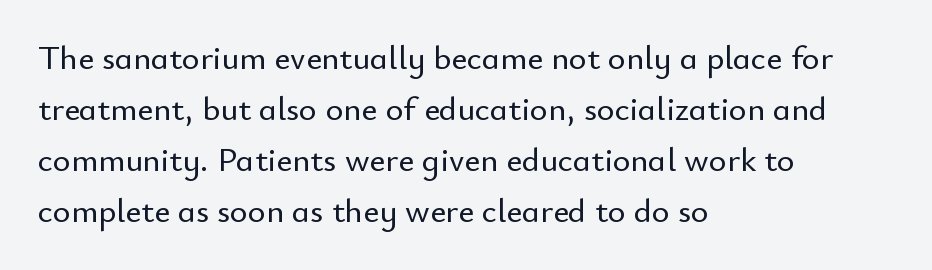
Q: Is the text italic (slanted)? A: No, it is upright.
Q: Is the typeface a serif or a sans-serif typeface? A: Sans-serif.
Q: Is the text underlined? A: No.
Q: How is the paragraph aligned? A: Left-aligned.
Q: Is the spacing between letters normal or unusually wide? A: Normal.
Q: Is the spacing between lines tight, normal or loose? A: Normal.
Q: Width (condensed, normal, or wide)? A: Normal.
Q: Stroke contrast? A: Low.
Q: x-height? A: Small.
Q: Monospaced? A: No.
